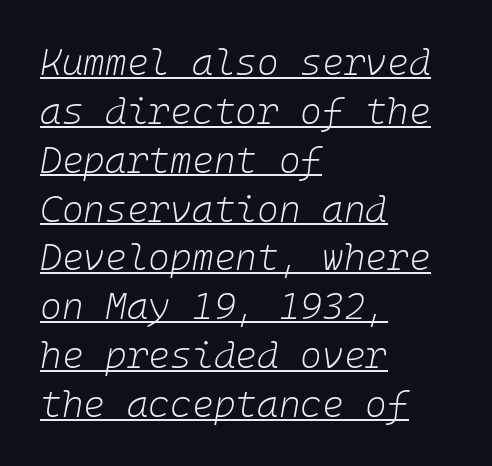
Normally led — the rows are evenly, conventionally spaced. Underlining? Definitely there. Compared with typical body copy, the letter spacing here is the same. Stroke mass is kept to a normal reading level or below. The paragraph has a hard left edge and a soft right edge.
